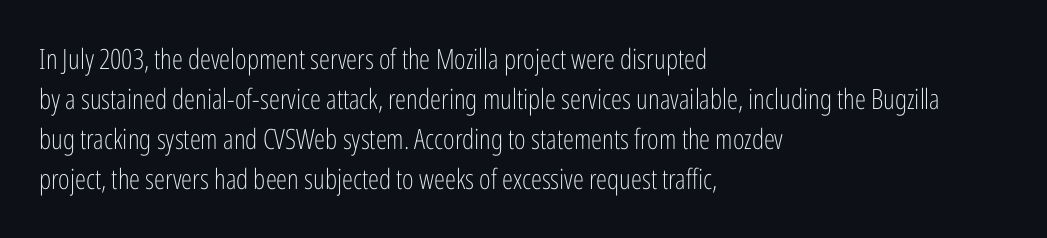
Q: Is the text bold? A: No.
Q: Is the text italic (slanted)? A: No, it is upright.
Q: Is the typeface a serif or a sans-serif typeface? A: Sans-serif.
Q: Is the text underlined? A: No.
Q: How is the paragraph aligned? A: Left-aligned.
Q: Is the spacing between letters normal or unusually wide? A: Normal.
Q: Is the spacing between lines tight, normal or loose? A: Normal.
Q: Width (condensed, normal, or wide)? A: Condensed.
Q: Stroke contrast? A: Low.
Q: x-height? A: Medium.
Q: Monospaced? A: No.
